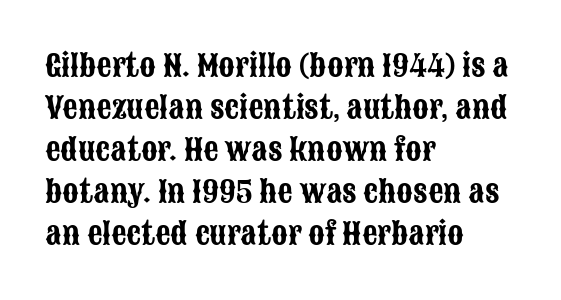
The image shows 30 px condensed sans-serif type, upright; set left-aligned, normal line spacing (1.4x), normal letter spacing, not underlined; low stroke contrast and a large x-height.
